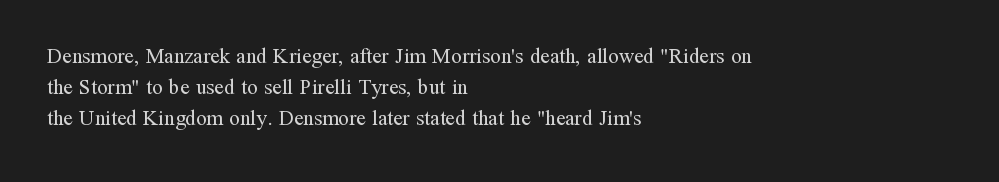
The image shows 21 px text type, upright; set left-aligned, normal line spacing (1.47x), normal letter spacing, not underlined.
